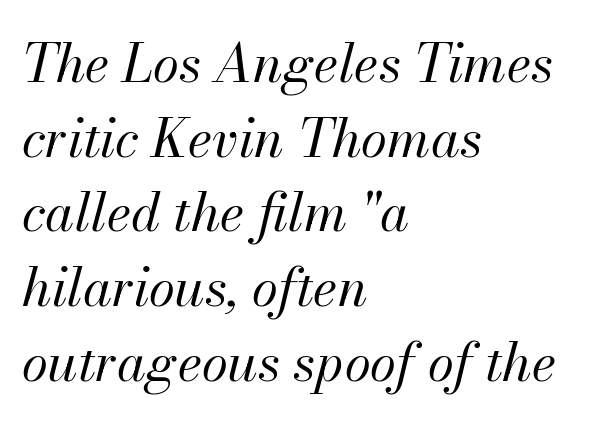
The image shows 53 px regular-weight type, italic (leaning right); set left-aligned, normal line spacing (1.41x), normal letter spacing, not underlined; medium stroke contrast and a small x-height.
